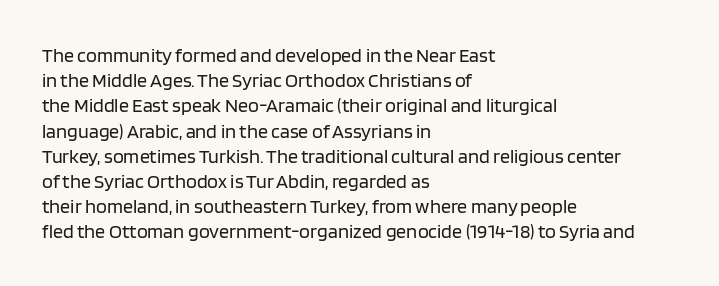
{"italic": "no", "bold": "no", "underline": "no", "align": "left", "line_spacing": "normal", "line_spacing_ratio": 1.26, "letter_spacing": "normal", "letter_spacing_em": 0.0, "glyph_px": 20}
